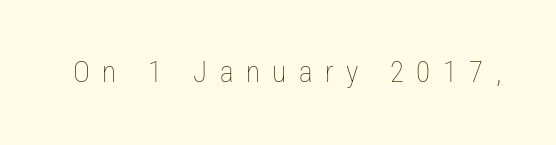
{"italic": "no", "bold": "no", "weight": "thin", "width": "condensed", "stroke_contrast": "low", "x_height": "medium", "monospaced": "no", "underline": "no", "letter_spacing": "wide", "letter_spacing_em": 0.43, "glyph_px": 29}
